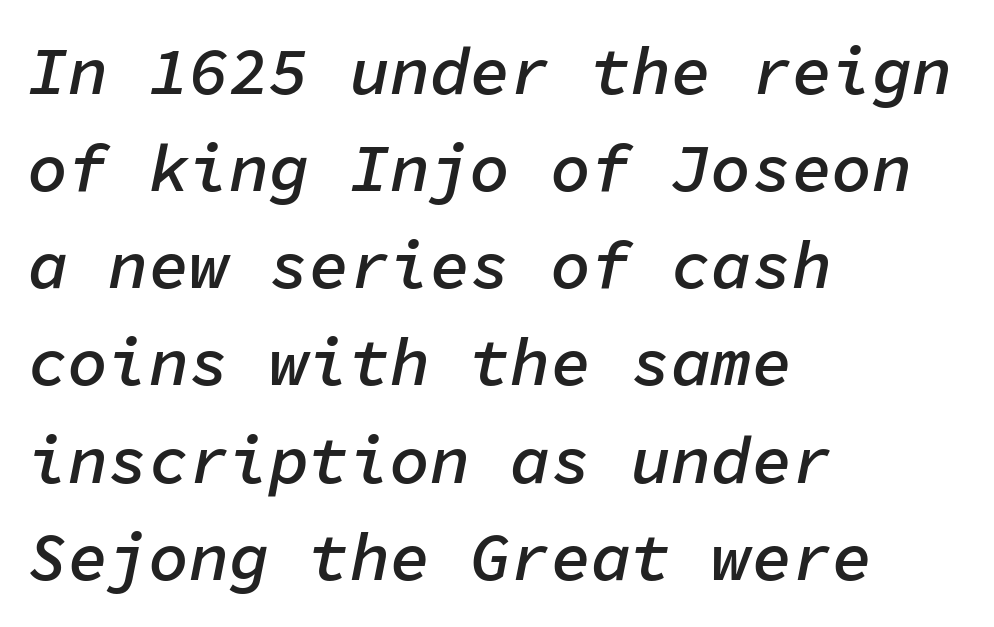
Weight check: semibold — heavier than regular, not quite bold. The baseline area is clear. This sample has the even, mechanical cadence of fixed-width lettering. Each new line begins a customary step beneath the previous one.
